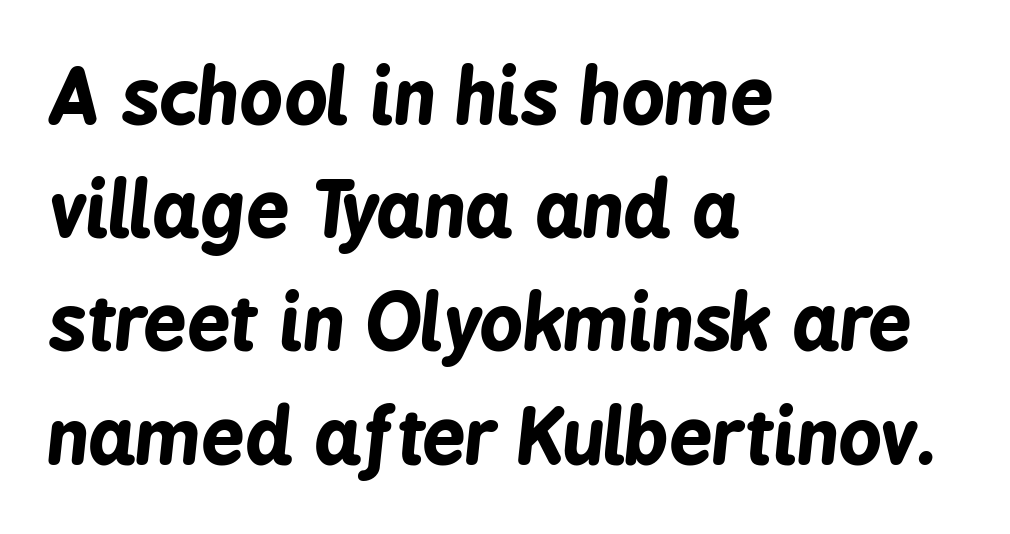
How heavy is the stroke? Heavy — this is a bold. Visually the block forms a straight wall on the left and a jagged coastline on the right. Notice how the stems are inclined rather than vertical — that's the hallmark of italics. Descender tails drop into unmarked territory.
